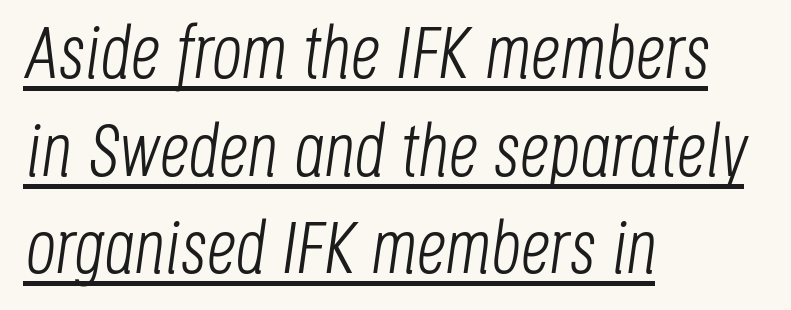
{"italic": "yes", "lean": "right", "slant_degrees": 8, "bold": "no", "weight": "light", "width": "condensed", "stroke_contrast": "low", "x_height": "large", "monospaced": "no", "underline": "yes", "align": "left", "line_spacing": "normal", "line_spacing_ratio": 1.32, "letter_spacing": "normal", "letter_spacing_em": 0.0, "glyph_px": 74}
